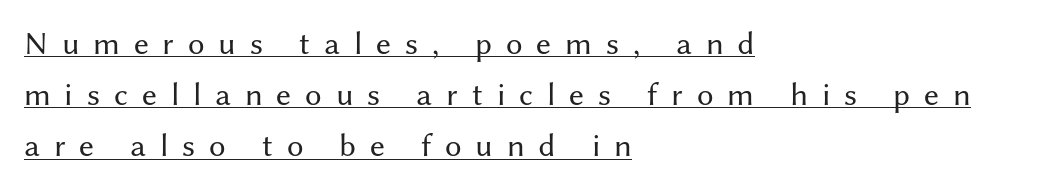
The image shows 33 px regular-weight sans-serif type, upright; set left-aligned, normal line spacing (1.55x), unusually wide letter spacing (+0.42 em), underlined; medium stroke contrast and a medium x-height.
